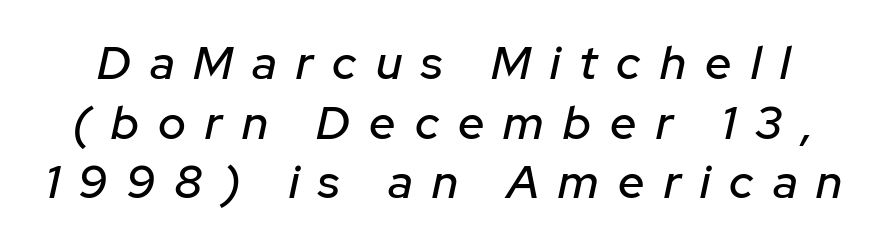
{"italic": "yes", "lean": "right", "slant_degrees": 12, "width": "normal", "stroke_contrast": "low", "x_height": "medium", "monospaced": "no", "underline": "no", "line_spacing": "normal", "line_spacing_ratio": 1.27, "letter_spacing": "wide", "letter_spacing_em": 0.41, "glyph_px": 47}
